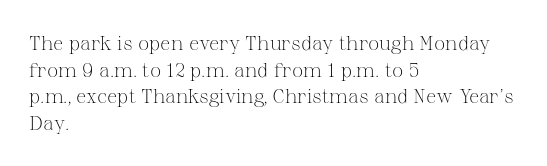
{"italic": "no", "bold": "no", "underline": "no", "align": "left", "line_spacing": "normal", "line_spacing_ratio": 1.33, "letter_spacing": "normal", "letter_spacing_em": 0.0, "glyph_px": 20}
